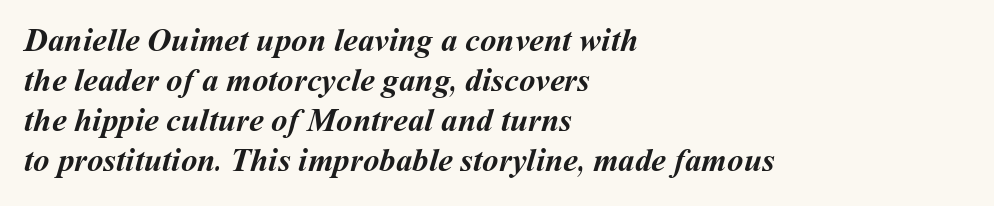
The image shows 33 px semibold type; set left-aligned, line spacing 1.21x, normal letter spacing, not underlined; medium stroke contrast and a medium x-height.
